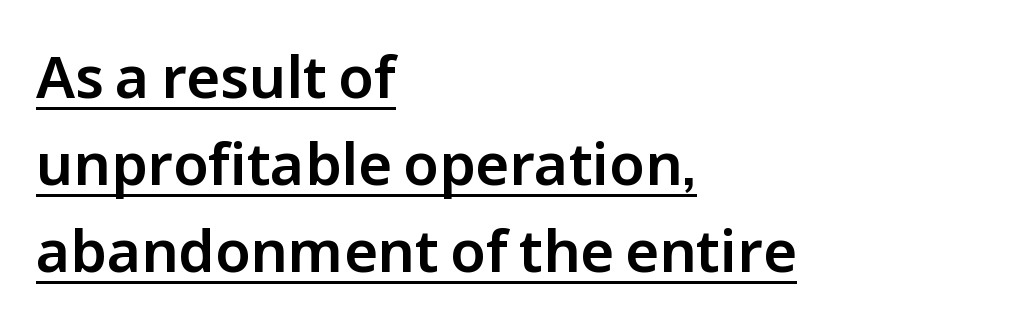
The image shows 58 px sans-serif type, upright; set left-aligned, normal line spacing (1.5x), normal letter spacing, underlined; low stroke contrast and a medium x-height.
